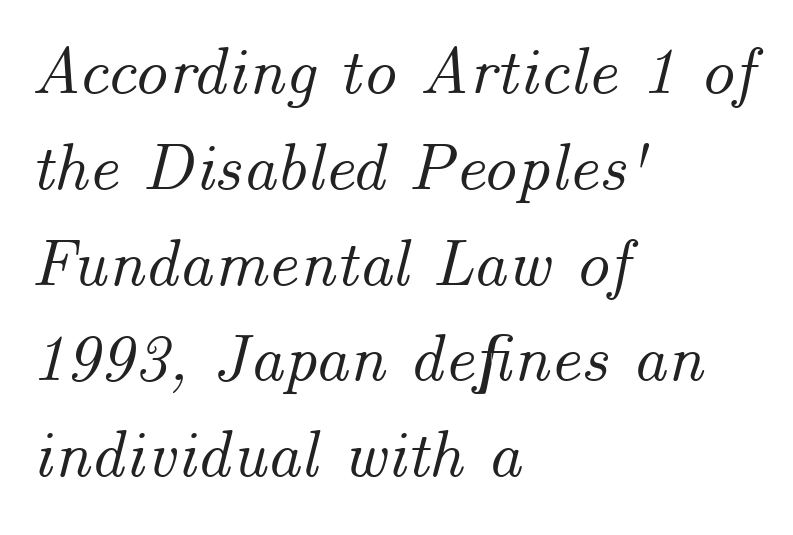
The image shows 67 px text type, italic (leaning right); set left-aligned, normal line spacing (1.43x), normal letter spacing, not underlined; medium stroke contrast and a small x-height.
